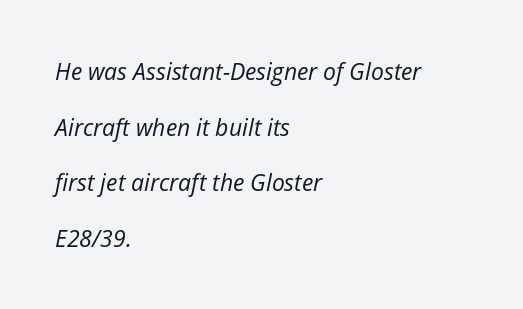
{"italic": "yes", "lean": "right", "slant_degrees": 12, "bold": "no", "underline": "no", "align": "left", "line_spacing": "loose", "line_spacing_ratio": 2.42, "letter_spacing": "normal", "letter_spacing_em": 0.0, "glyph_px": 23}
